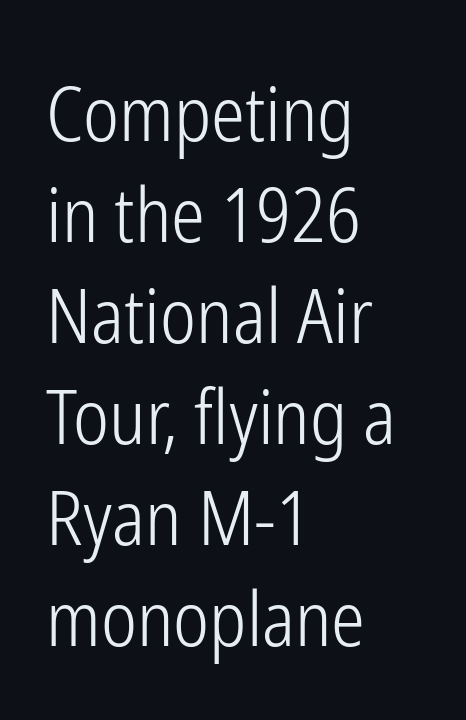
Vertical strokes here are truly vertical. This sample keeps an unexceptional amount of space between lines. The setting favours the left margin, as ordinary paragraphs usually do. A sans-serif font was chosen for this passage. Observe the ordinary spacing: letters are neighbours, not strangers.
